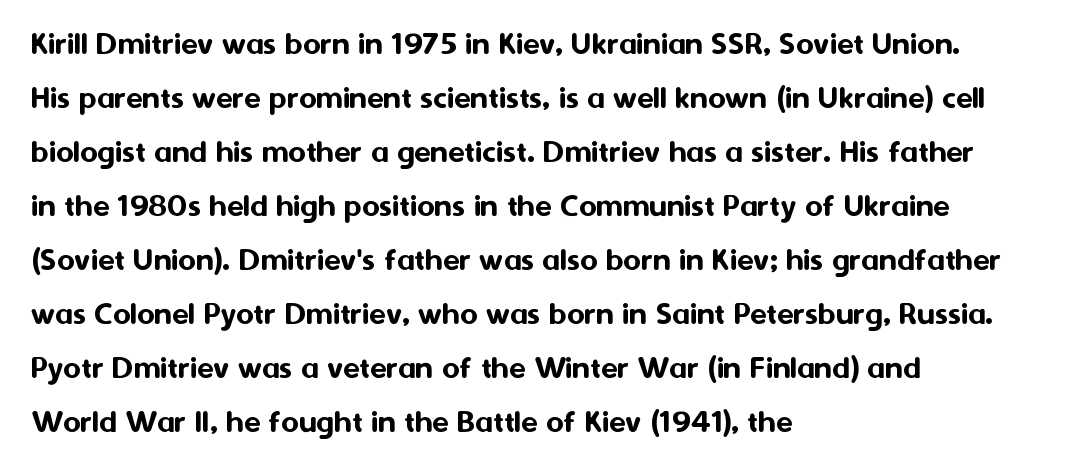
The image shows 34 px sans-serif type, upright; set left-aligned, normal line spacing (1.59x), normal letter spacing, not underlined; medium stroke contrast and a medium x-height.
